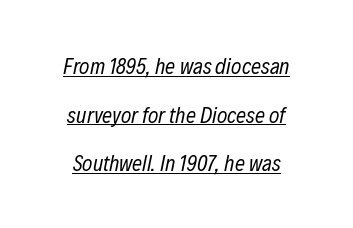
{"italic": "yes", "lean": "right", "slant_degrees": 12, "bold": "no", "underline": "yes", "line_spacing": "loose", "line_spacing_ratio": 2.21, "letter_spacing": "normal", "letter_spacing_em": 0.0, "glyph_px": 22}
